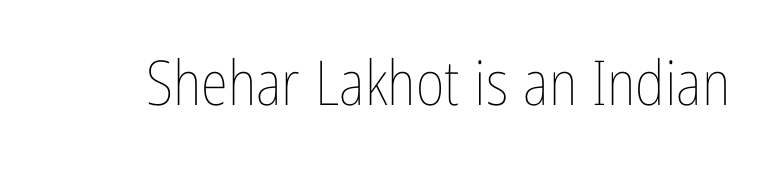
The axis of the letterforms is exactly vertical. Does extra space separate the letters? No, they use regular spacing. Spacing verdict: proportional, widths tailored to each character. The characters are drawn with everyday or finer stroke widths. The string is rendered with underlining switched off.
